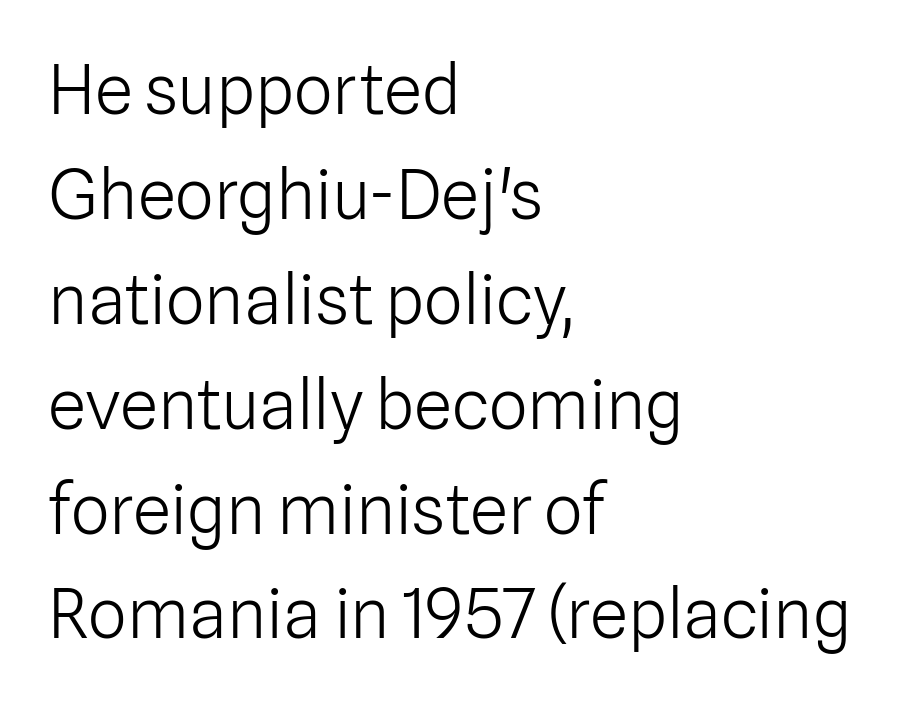
The image shows 69 px light sans-serif type, upright; set left-aligned, normal line spacing (1.52x), normal letter spacing, not underlined; low stroke contrast and a medium x-height.
